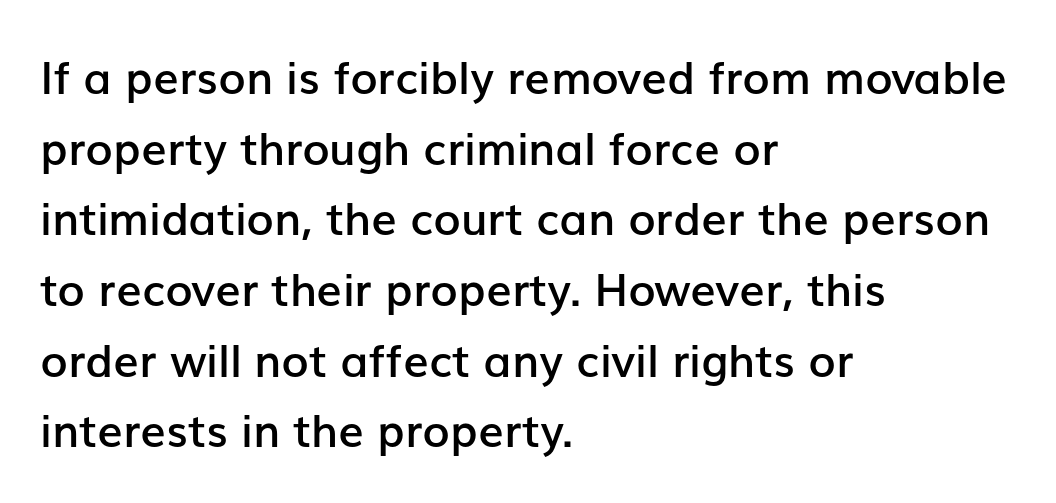
{"serif": "no", "italic": "no", "bold": "semi", "weight": "semibold", "width": "normal", "stroke_contrast": "low", "x_height": "medium", "monospaced": "no", "underline": "no", "align": "left", "line_spacing": "normal", "line_spacing_ratio": 1.57, "letter_spacing": "normal", "letter_spacing_em": 0.0, "glyph_px": 45}
